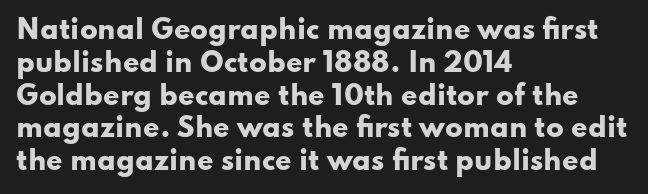
Q: Is the text bold? A: Yes.
Q: Is the text italic (slanted)? A: No, it is upright.
Q: Is the text underlined? A: No.
Q: How is the paragraph aligned? A: Left-aligned.
Q: Is the spacing between letters normal or unusually wide? A: Normal.
Q: Is the spacing between lines tight, normal or loose? A: Normal.
